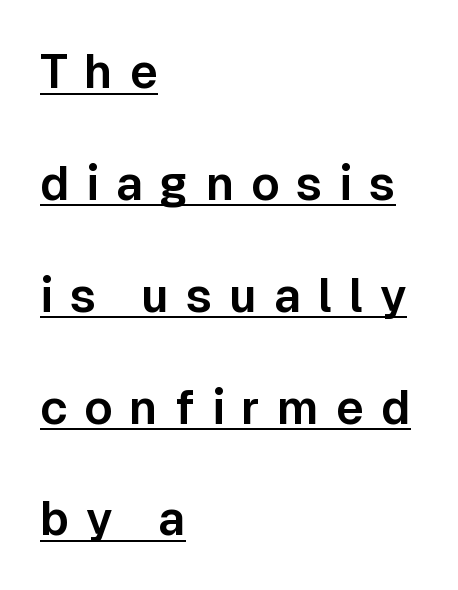
The image shows 47 px sans-serif type, upright; set left-aligned, loose line spacing (2.38x), unusually wide letter spacing (+0.36 em), underlined; low stroke contrast and a medium x-height.
